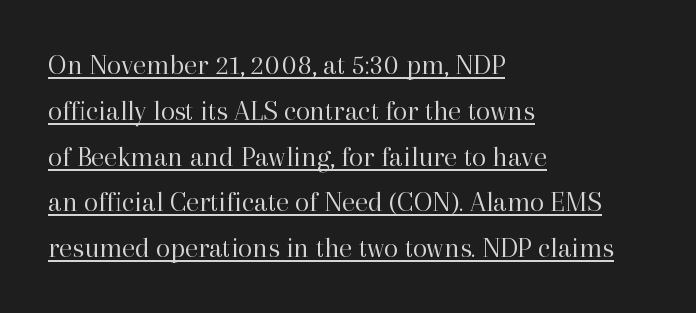
Q: Is the text bold? A: No.
Q: Is the text italic (slanted)? A: No, it is upright.
Q: Is the typeface a serif or a sans-serif typeface? A: Serif.
Q: Is the text underlined? A: Yes.
Q: How is the paragraph aligned? A: Left-aligned.
Q: Is the spacing between letters normal or unusually wide? A: Normal.
Q: Is the spacing between lines tight, normal or loose? A: Normal.
Q: Width (condensed, normal, or wide)? A: Normal.
Q: Stroke contrast? A: High.
Q: x-height? A: Medium.
Q: Monospaced? A: No.
